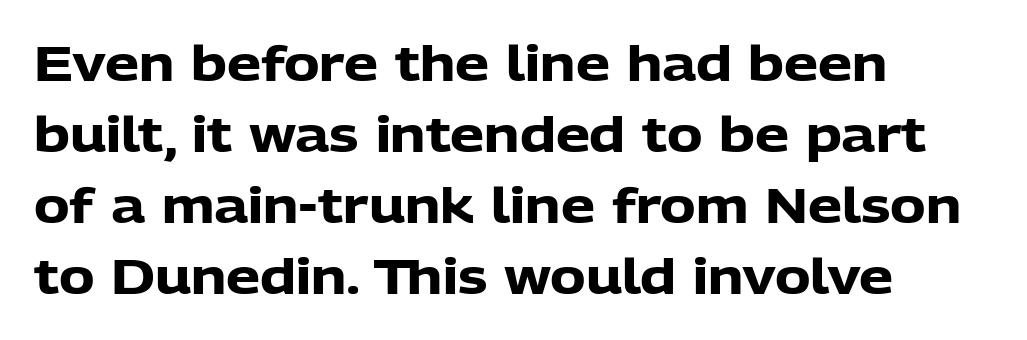
{"serif": "no", "italic": "no", "bold": "yes", "weight": "heavy", "width": "normal", "stroke_contrast": "low", "x_height": "medium", "monospaced": "no", "underline": "no", "align": "left", "line_spacing": "normal", "line_spacing_ratio": 1.48, "letter_spacing": "normal", "letter_spacing_em": 0.0, "glyph_px": 48}
